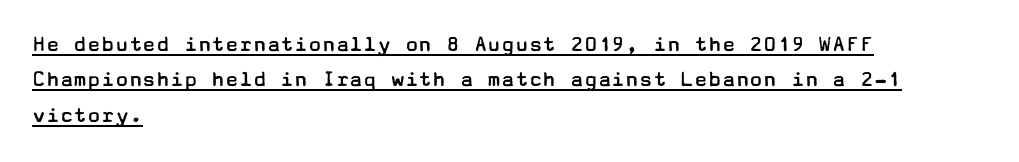
The image shows 23 px text type, upright; set left-aligned, normal line spacing (1.54x), normal letter spacing, underlined.
